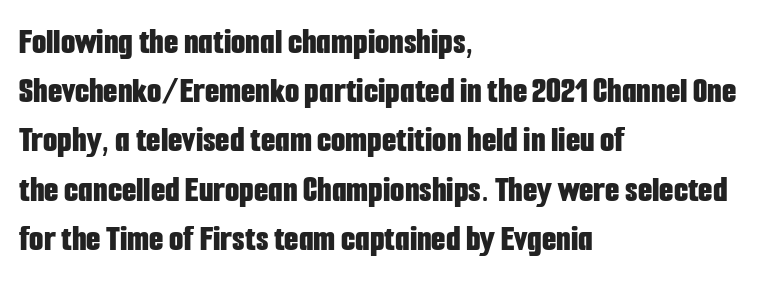
{"serif": "no", "italic": "no", "bold": "yes", "weight": "bold", "width": "condensed", "stroke_contrast": "low", "x_height": "medium", "monospaced": "no", "underline": "no", "align": "left", "line_spacing": "normal", "line_spacing_ratio": 1.33, "letter_spacing": "normal", "letter_spacing_em": 0.0, "glyph_px": 37}
